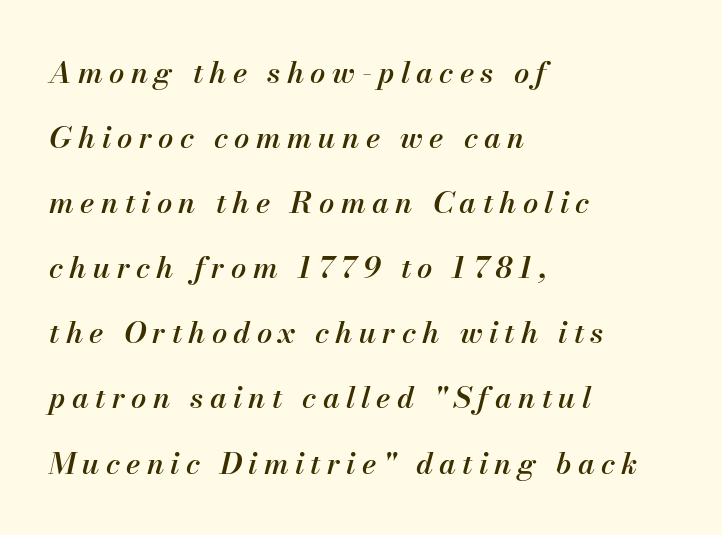
Firm but not heavy-handed strokes: this text is semibold. Display-style spreading of the glyphs; the letterfit is very open. Tall strokes in this sample are angled rather than plumb. Anything drawn beneath the words? Only blank space.
